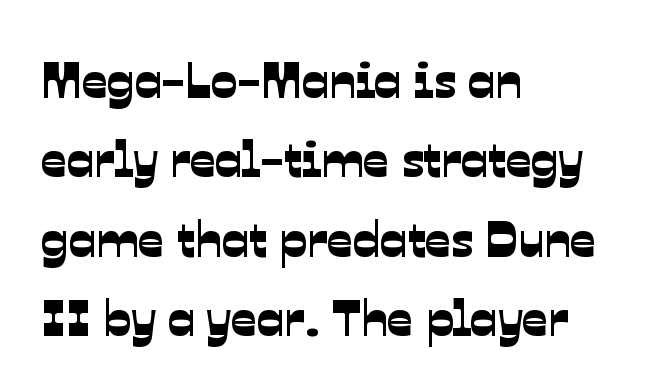
The image shows 50 px sans-serif type; set left-aligned, normal line spacing (1.59x), normal letter spacing, not underlined; low stroke contrast and a medium x-height.
